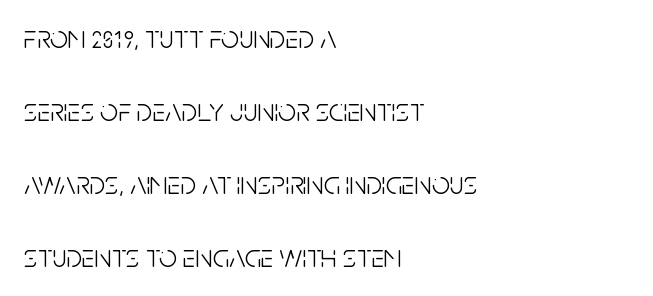
{"serif": "no", "italic": "no", "bold": "no", "weight": "light", "width": "condensed", "stroke_contrast": "low", "x_height": "large", "monospaced": "no", "underline": "no", "align": "left", "line_spacing": "loose", "line_spacing_ratio": 2.28, "letter_spacing": "normal", "letter_spacing_em": 0.0, "glyph_px": 32}
